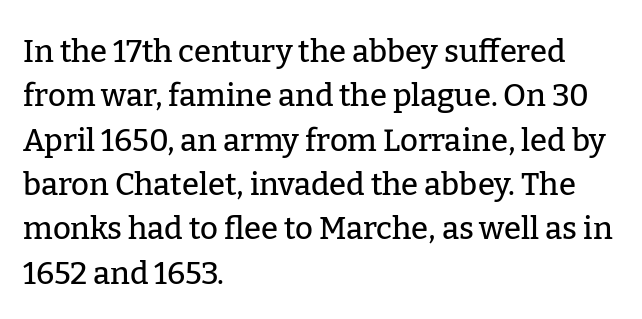
The vertical gap from one line to the next is medium. A typesetter would label this face a serif. Varying glyph widths throughout — classic text-font behaviour. Beneath every word, the page is bare. Words appear dense and cohesive because spacing is normal.
